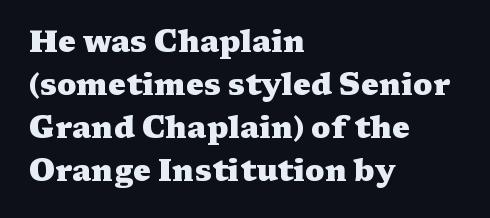
Whoever set this chose a conventional vertical rhythm. What kind of face is this? One with serifs. These lines carry a lot of weight — the face is fully bold. Default kerning and tracking; the words read as compact shapes.
